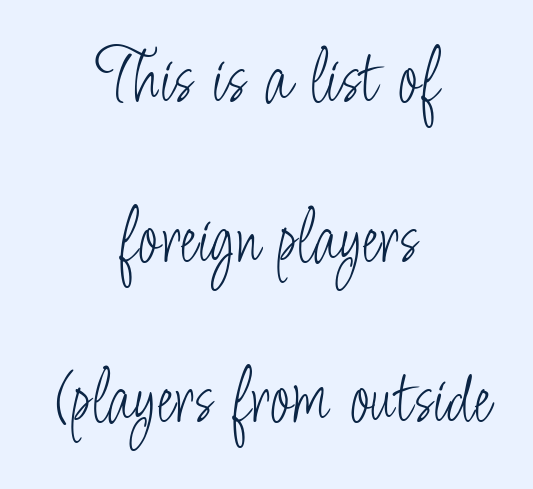
No chunkiness to these letters — they're not bold. You could fit nearly another row in the gap between these rows. Nope, no serifs anywhere on these letters. In CSS terms this would be text-align: center. Characters follow at the spacing the type designer built in.
